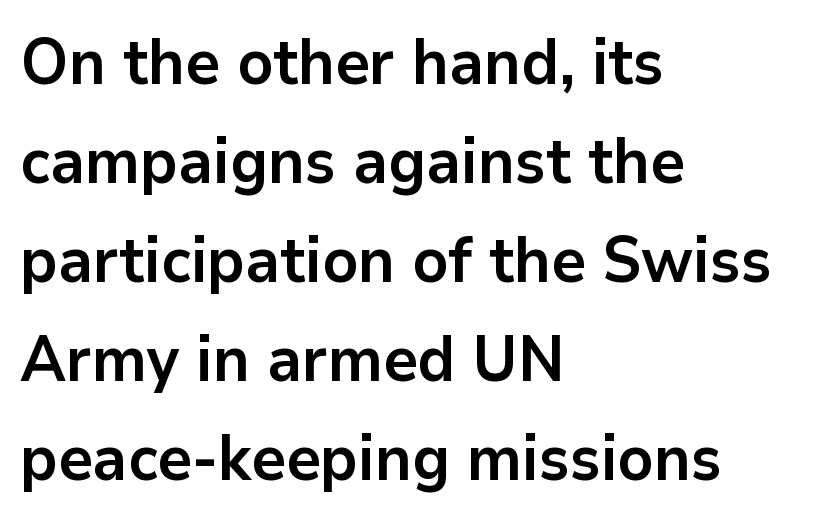
{"serif": "no", "italic": "no", "bold": "yes", "weight": "bold", "width": "normal", "stroke_contrast": "low", "x_height": "medium", "monospaced": "no", "underline": "no", "align": "left", "line_spacing": "normal", "line_spacing_ratio": 1.57, "letter_spacing": "normal", "letter_spacing_em": 0.0, "glyph_px": 63}
